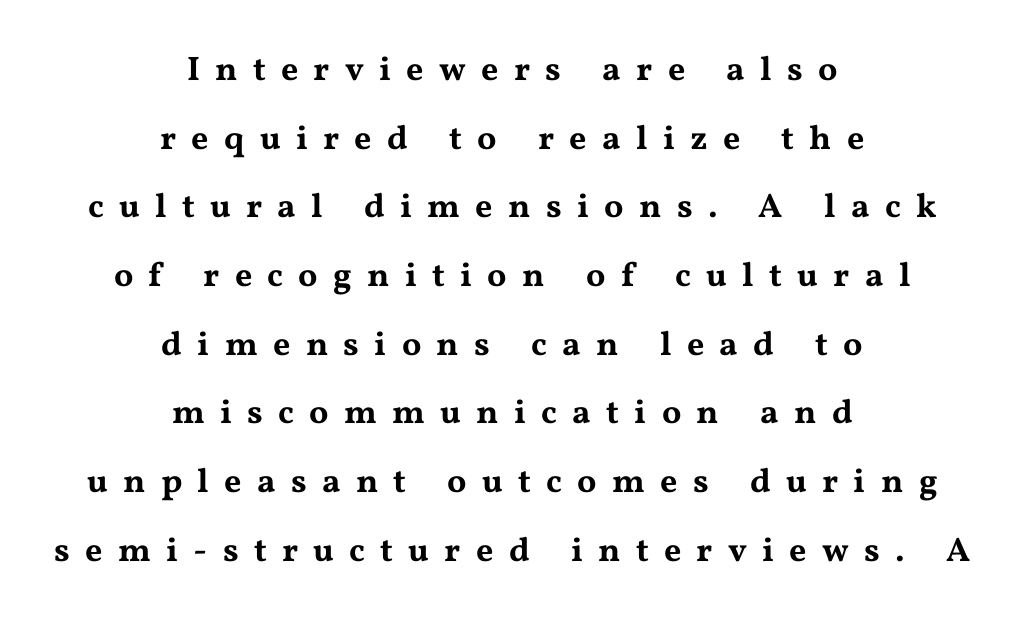
{"serif": "yes", "italic": "no", "width": "wide", "stroke_contrast": "medium", "x_height": "medium", "monospaced": "no", "underline": "no", "align": "center", "line_spacing": "loose", "line_spacing_ratio": 2.02, "letter_spacing": "wide", "letter_spacing_em": 0.45, "glyph_px": 34}
